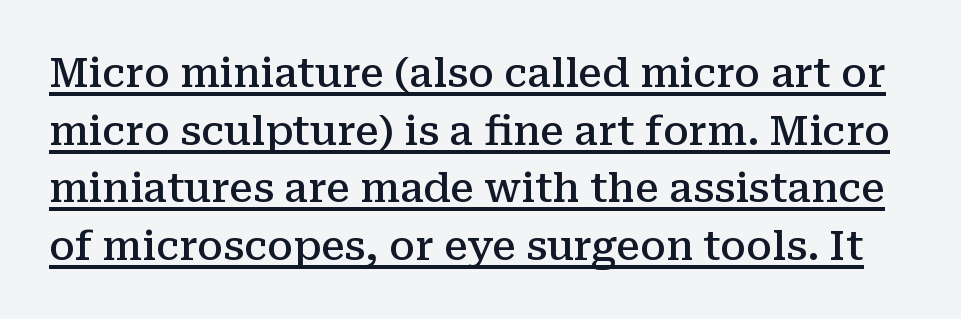
The image shows 40 px semibold serif type, upright; set normal line spacing (1.44x), normal letter spacing, underlined; medium stroke contrast and a medium x-height.
